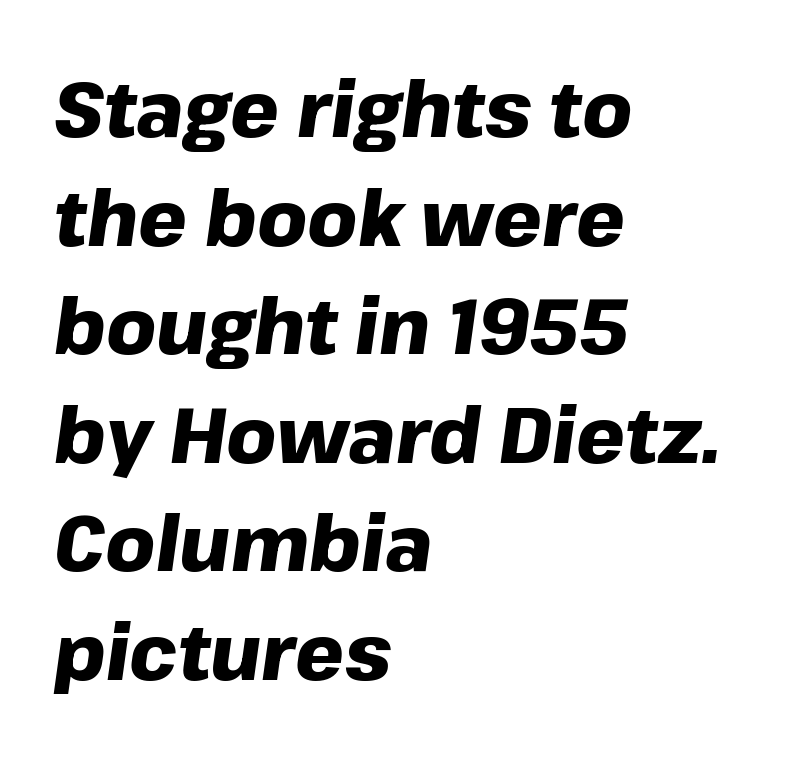
{"italic": "yes", "lean": "right", "slant_degrees": 8, "bold": "yes", "weight": "heavy", "width": "normal", "stroke_contrast": "low", "x_height": "medium", "monospaced": "no", "underline": "no", "align": "left", "line_spacing": "normal", "line_spacing_ratio": 1.41, "letter_spacing": "normal", "letter_spacing_em": 0.0, "glyph_px": 77}
